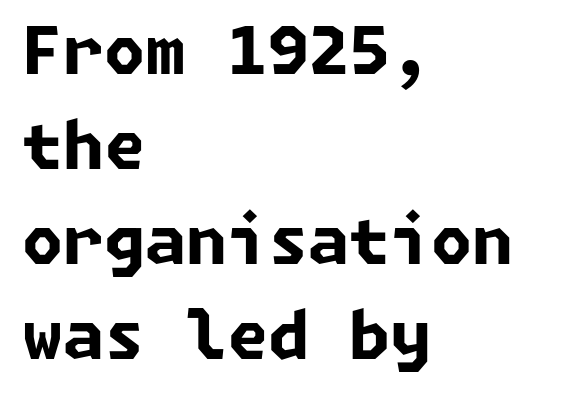
{"serif": "no", "bold": "yes", "weight": "bold", "width": "normal", "stroke_contrast": "low", "x_height": "medium", "underline": "no", "align": "left", "line_spacing": "normal", "line_spacing_ratio": 1.44, "letter_spacing": "normal", "letter_spacing_em": 0.0, "glyph_px": 66}
